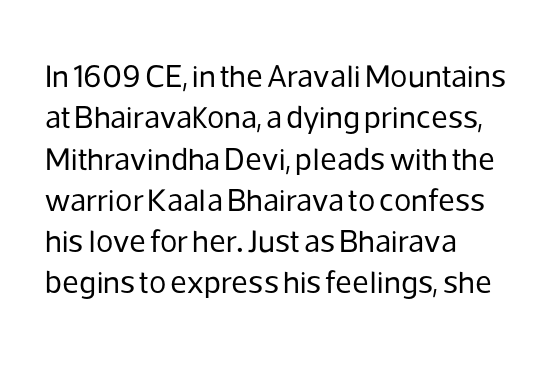
Q: Is the text bold? A: No.
Q: Is the text italic (slanted)? A: No, it is upright.
Q: Is the typeface a serif or a sans-serif typeface? A: Sans-serif.
Q: Is the text underlined? A: No.
Q: How is the paragraph aligned? A: Left-aligned.
Q: Is the spacing between letters normal or unusually wide? A: Normal.
Q: Is the spacing between lines tight, normal or loose? A: Normal.
Q: Width (condensed, normal, or wide)? A: Normal.
Q: Stroke contrast? A: Low.
Q: x-height? A: Medium.
Q: Monospaced? A: No.
